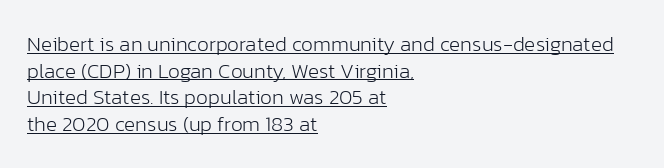
Is the letter spacing exaggerated? No — it looks like the ordinary default. This sample uses an upright cut, with every glyph sitting square on the baseline. Notice how descenders clear the ascenders below comfortably — that's standard leading. Layout note: lines flush left.
